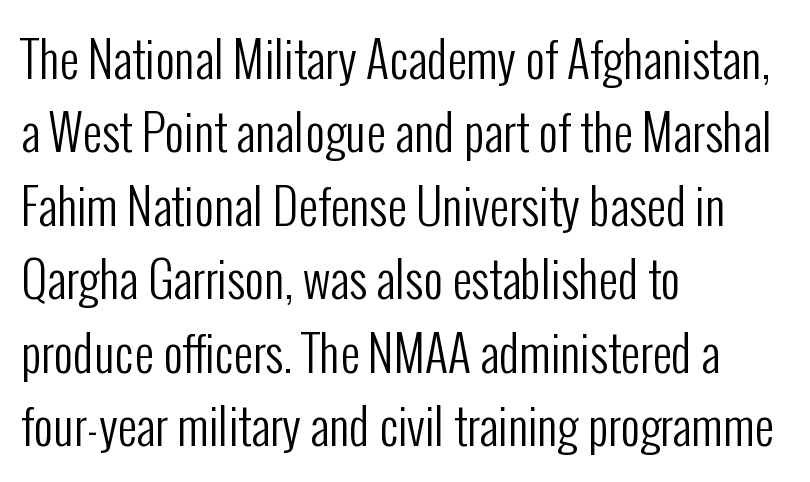
You could not count columns in this text — the font is proportionally spaced. You could call the tracking neutral — neither tight nor loose. If you measured baseline to baseline, you'd find a middling distance. This rendering features lettering with no underline.
